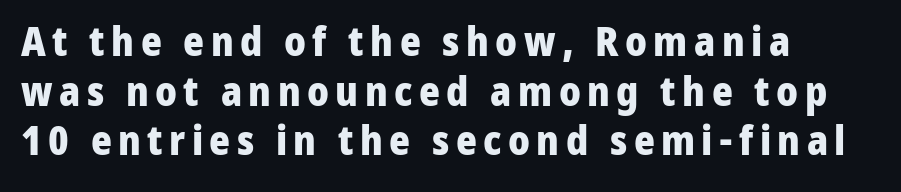
Nothing sits at the stroke ends, so this counts as sans-serif. Every stem runs plumb, perpendicular to the baseline. Summary of weight: heavy, a full bold. Proportional: the letters do not fall into vertical columns. Just letters on the line, the space beneath them empty.
